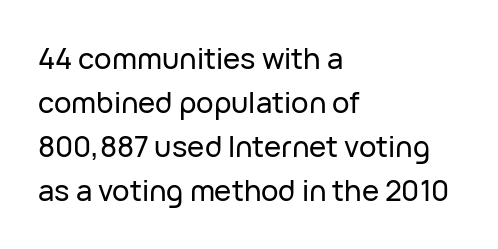
Q: Is the text italic (slanted)? A: No, it is upright.
Q: Is the typeface a serif or a sans-serif typeface? A: Sans-serif.
Q: Is the text underlined? A: No.
Q: How is the paragraph aligned? A: Left-aligned.
Q: Is the spacing between letters normal or unusually wide? A: Normal.
Q: Is the spacing between lines tight, normal or loose? A: Normal.
Q: Width (condensed, normal, or wide)? A: Normal.
Q: Stroke contrast? A: Low.
Q: x-height? A: Medium.
Q: Monospaced? A: No.
